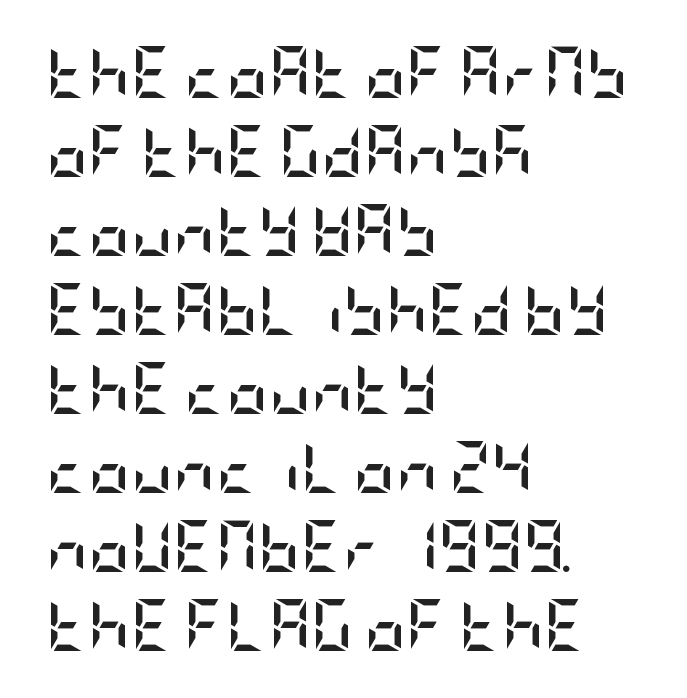
The image shows 52 px semibold, condensed sans-serif type, upright; set left-aligned, normal line spacing (1.52x), normal letter spacing, not underlined; low stroke contrast and a large x-height.
